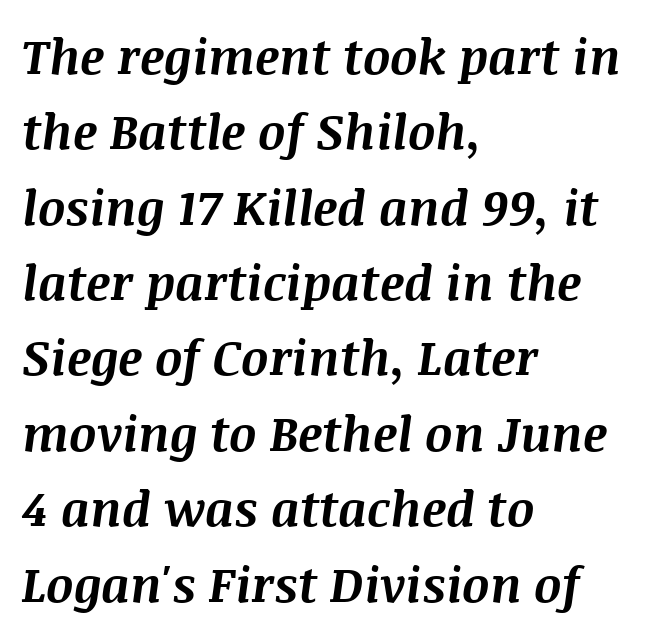
The image shows 48 px bold type, italic (leaning right); set left-aligned, normal line spacing (1.57x), normal letter spacing, not underlined; medium stroke contrast and a large x-height.
